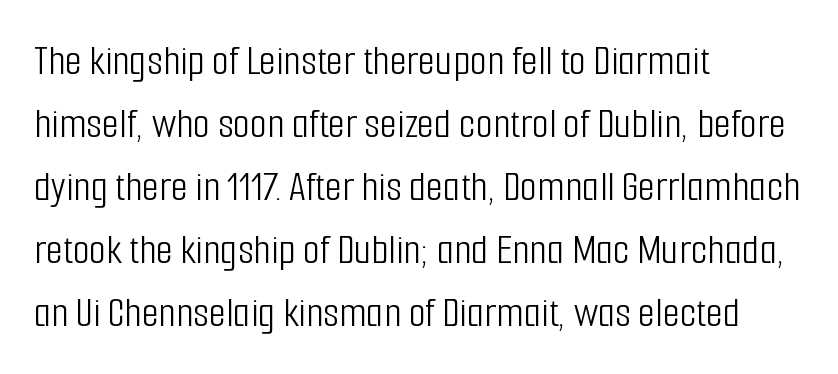
Layout note: lines flush left. Vertical strokes here are truly vertical. The rendering keeps characters at their native spacing. Unlike a traditional serif, this face leaves its strokes unadorned.
